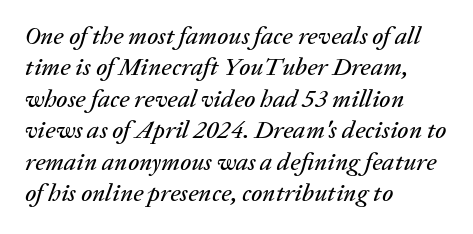
The image shows 25 px text type, italic (leaning right); set left-aligned, normal line spacing (1.26x), normal letter spacing, not underlined.
